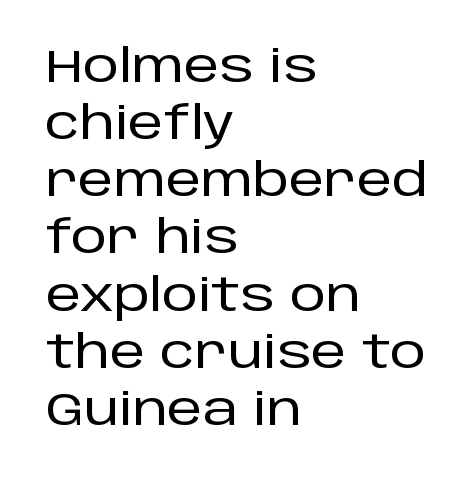
The setting favours the left margin, as ordinary paragraphs usually do. Rows of type keep a routine distance in the vertical direction. Serif or sans? Sans — the stroke terminals are bare. The specimen omits any rule beneath the text block's lines.
